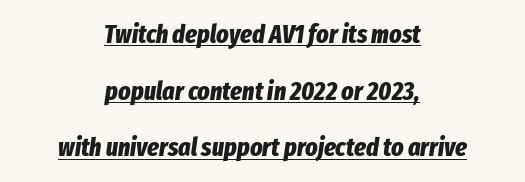
{"italic": "yes", "lean": "right", "slant_degrees": 8, "bold": "yes", "underline": "yes", "align": "center", "line_spacing": "loose", "line_spacing_ratio": 2.18, "letter_spacing": "normal", "letter_spacing_em": 0.0, "glyph_px": 26}
